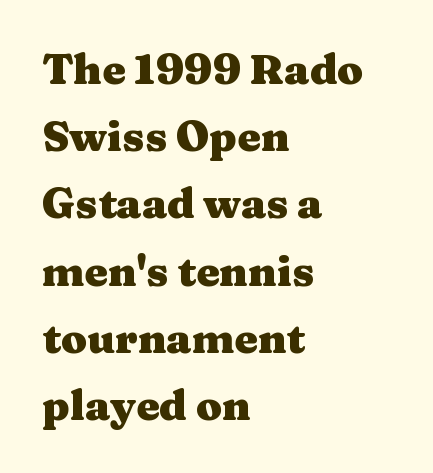
The image shows 42 px heavy, wide serif type, upright; set left-aligned, normal line spacing (1.6x), normal letter spacing, not underlined; medium stroke contrast and a medium x-height.
